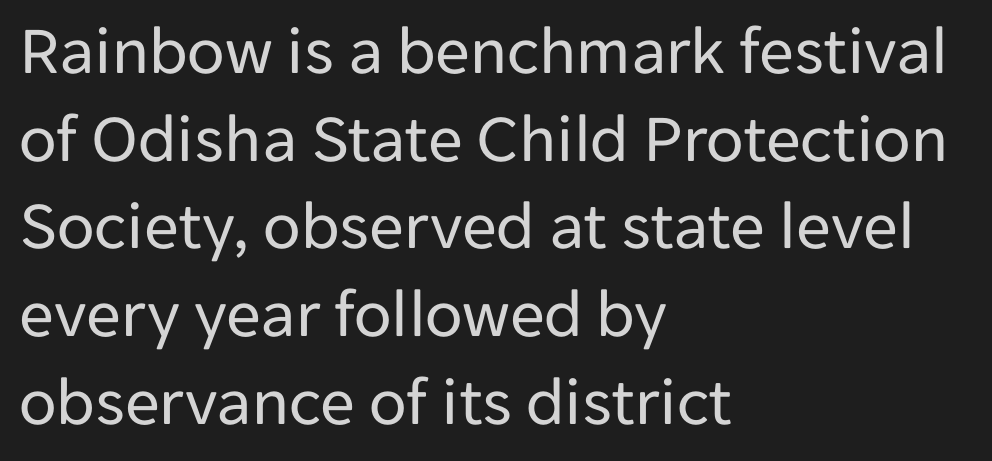
{"serif": "no", "italic": "no", "bold": "no", "weight": "regular", "width": "normal", "stroke_contrast": "low", "x_height": "medium", "monospaced": "no", "underline": "no", "align": "left", "line_spacing": "normal", "line_spacing_ratio": 1.27, "letter_spacing": "normal", "letter_spacing_em": 0.0, "glyph_px": 69}
